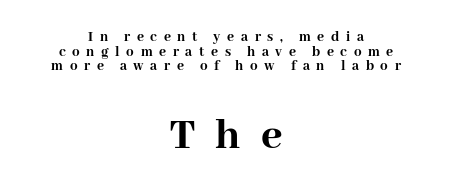
The image shows 46 px semibold serif type, upright; set centered, tight line spacing (0.98x), unusually wide letter spacing (+0.44 em), not underlined; the second (bottom) block is 3.07x larger; high stroke contrast and a medium x-height.
